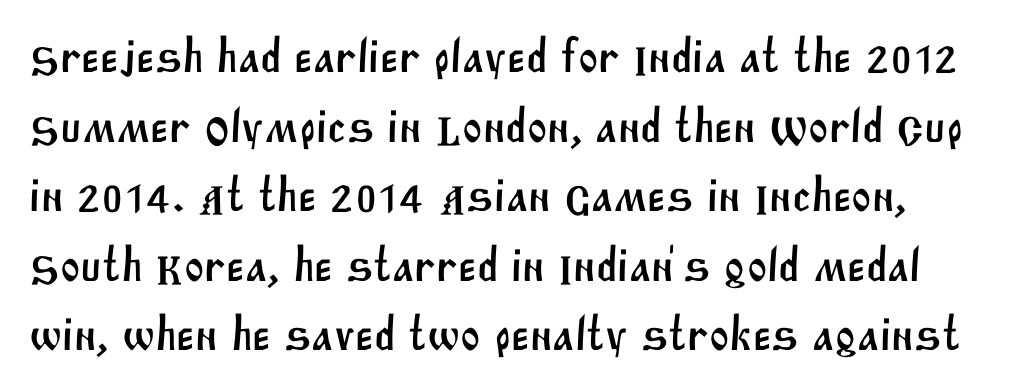
Q: Is the typeface a serif or a sans-serif typeface? A: Sans-serif.
Q: Is the text underlined? A: No.
Q: Is the spacing between letters normal or unusually wide? A: Normal.
Q: Is the spacing between lines tight, normal or loose? A: Normal.
Q: Width (condensed, normal, or wide)? A: Normal.
Q: Stroke contrast? A: Medium.
Q: x-height? A: Large.
Q: Monospaced? A: No.
